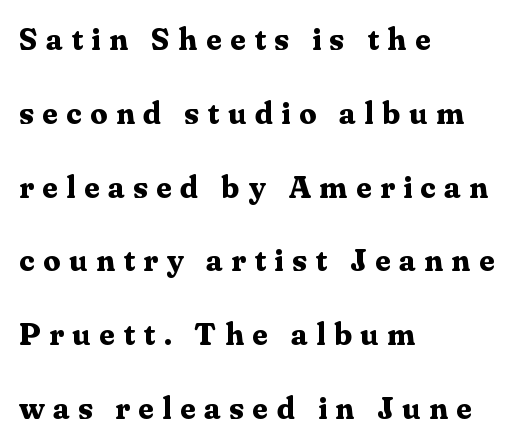
Q: Is the text bold? A: Yes.
Q: Is the text italic (slanted)? A: No, it is upright.
Q: Is the typeface a serif or a sans-serif typeface? A: Serif.
Q: Is the text underlined? A: No.
Q: How is the paragraph aligned? A: Left-aligned.
Q: Is the spacing between letters normal or unusually wide? A: Unusually wide.
Q: Is the spacing between lines tight, normal or loose? A: Loose.
Q: Width (condensed, normal, or wide)? A: Normal.
Q: Stroke contrast? A: Medium.
Q: x-height? A: Medium.
Q: Monospaced? A: No.
